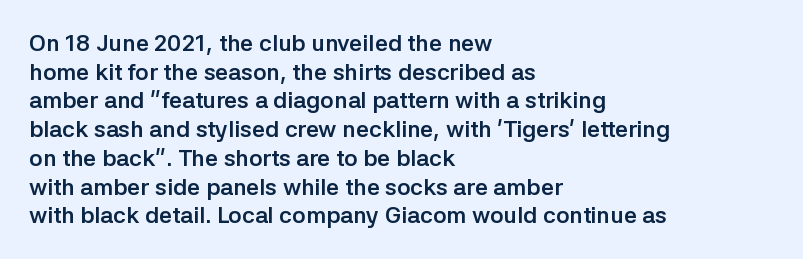
{"italic": "no", "bold": "yes", "underline": "no", "align": "left", "line_spacing": "normal", "line_spacing_ratio": 1.25, "letter_spacing": "normal", "letter_spacing_em": 0.0, "glyph_px": 23}
